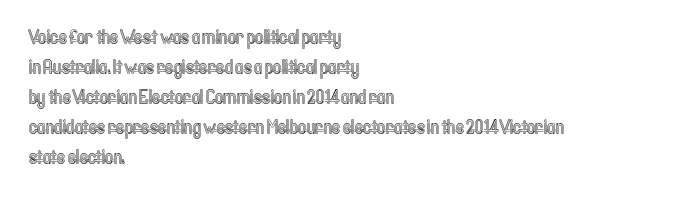
Q: Is the text italic (slanted)? A: No, it is upright.
Q: Is the text underlined? A: No.
Q: How is the paragraph aligned? A: Left-aligned.
Q: Is the spacing between letters normal or unusually wide? A: Normal.
Q: Is the spacing between lines tight, normal or loose? A: Normal.
